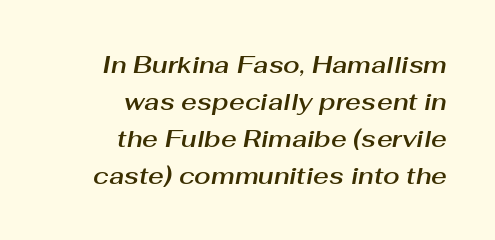
Looking at the ascenders, they clearly lean. The block of text has a typical density, with ordinary space between rows. Right-aligned paragraph, ragged on the left. Letters rest on an invisible, unmarked baseline. Caption: standard tracking, unaltered.
